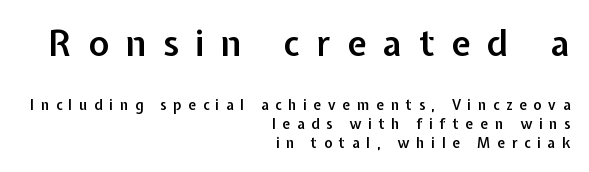
The foot of each line stays bare and open. If you drew a ruler down the right edge, every line would touch it. Notice how descenders clear the ascenders below comfortably — that's standard leading. Character widths vary here, with narrow letters taking less room than wide ones. Upright lettering throughout. The passage shown is typeset with a sans-serif family.
